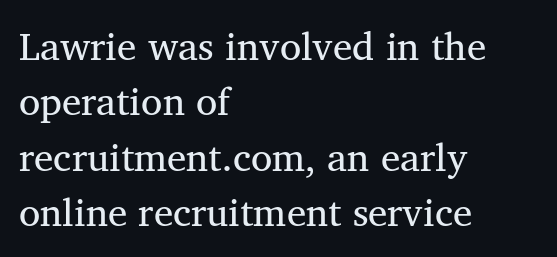
Q: Is the text bold? A: No.
Q: Is the typeface a serif or a sans-serif typeface? A: Serif.
Q: Is the text underlined? A: No.
Q: How is the paragraph aligned? A: Left-aligned.
Q: Is the spacing between letters normal or unusually wide? A: Normal.
Q: Is the spacing between lines tight, normal or loose? A: Normal.
Q: Width (condensed, normal, or wide)? A: Normal.
Q: Stroke contrast? A: Medium.
Q: x-height? A: Medium.
Q: Monospaced? A: No.
